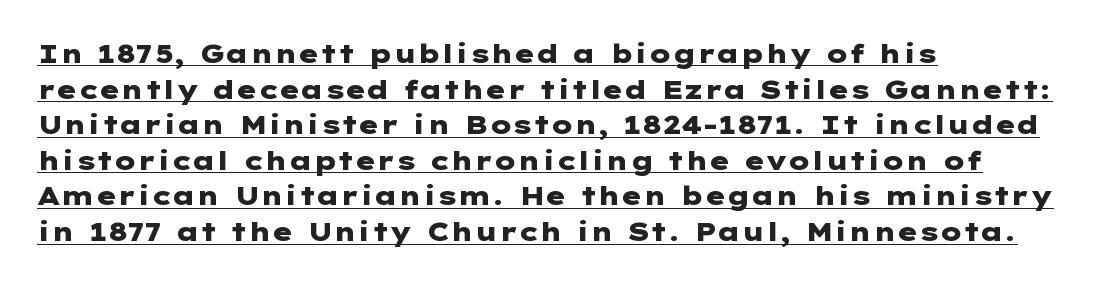
The image shows 26 px bold type, upright; set left-aligned, normal line spacing (1.37x), normal letter spacing, underlined.
